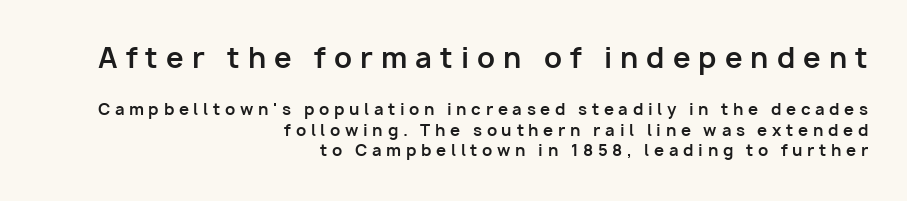
Q: Is the text bold? A: Yes.
Q: Is the text italic (slanted)? A: No, it is upright.
Q: Is the typeface a serif or a sans-serif typeface? A: Sans-serif.
Q: Is the text underlined? A: No.
Q: How is the paragraph aligned? A: Right-aligned.
Q: Is the spacing between letters normal or unusually wide? A: Unusually wide.
Q: Is the spacing between lines tight, normal or loose? A: Normal.
Q: Which block of text is set in a larger size, the first (top) or the second (bottom)? A: The first (top) one.
Q: Width (condensed, normal, or wide)? A: Normal.
Q: Stroke contrast? A: Low.
Q: x-height? A: Medium.
Q: Monospaced? A: No.
